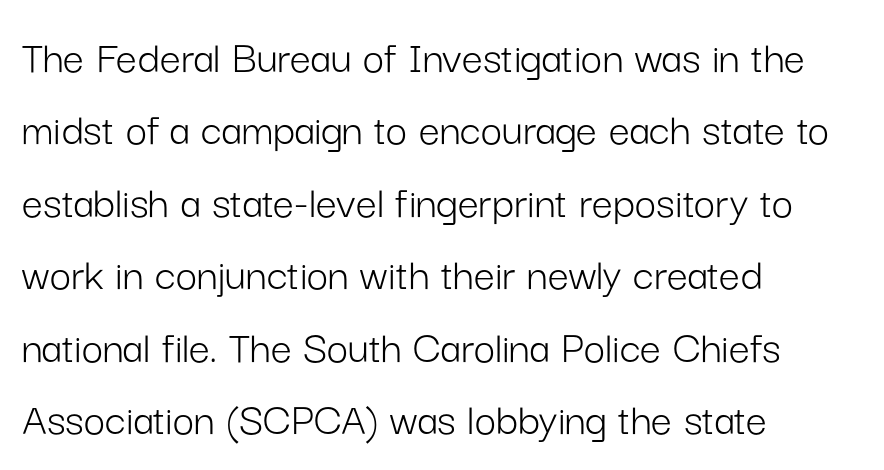
{"serif": "no", "italic": "no", "bold": "no", "weight": "light", "width": "normal", "stroke_contrast": "low", "x_height": "medium", "monospaced": "no", "underline": "no", "align": "left", "line_spacing": "normal", "line_spacing_ratio": 1.54, "letter_spacing": "normal", "letter_spacing_em": 0.0, "glyph_px": 47}
